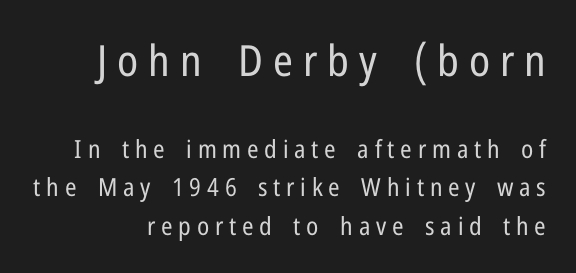
The image shows 43 px regular-weight, condensed sans-serif type, upright; set normal line spacing (1.54x), unusually wide letter spacing (+0.23 em), not underlined; the first (top) block is 1.72x larger; low stroke contrast and a medium x-height.
